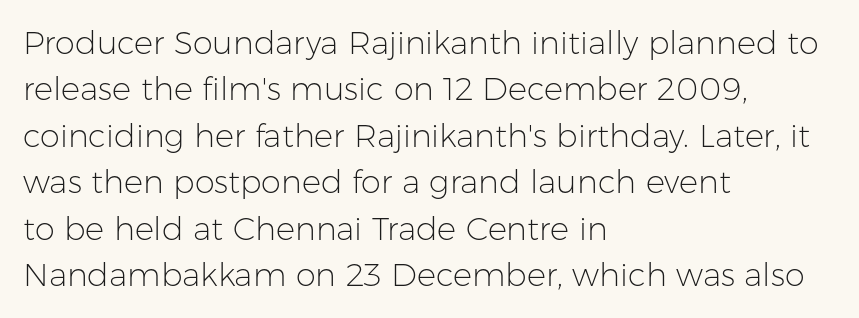
The image shows 32 px light sans-serif type, upright; set left-aligned, normal line spacing (1.45x), normal letter spacing, not underlined; low stroke contrast and a medium x-height.
